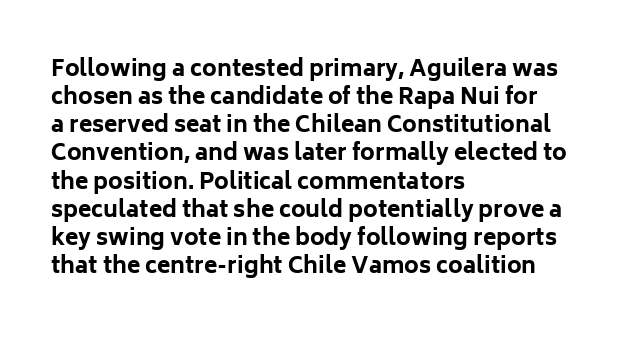
{"italic": "no", "bold": "yes", "underline": "no", "align": "left", "line_spacing": "normal", "line_spacing_ratio": 1.28, "letter_spacing": "normal", "letter_spacing_em": 0.0, "glyph_px": 22}
